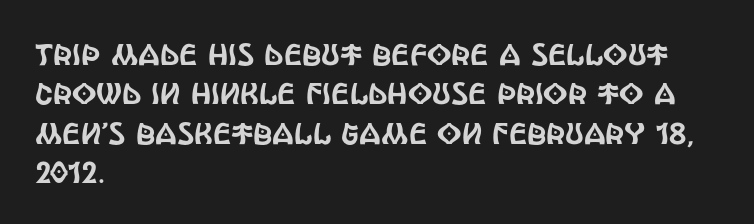
A roman cut, with each character standing at attention. The passage shown stacks its lines at a standard gap. Serifs: no, the terminals of the letterforms are clean. All the whitespace from short lines collects on the right.
